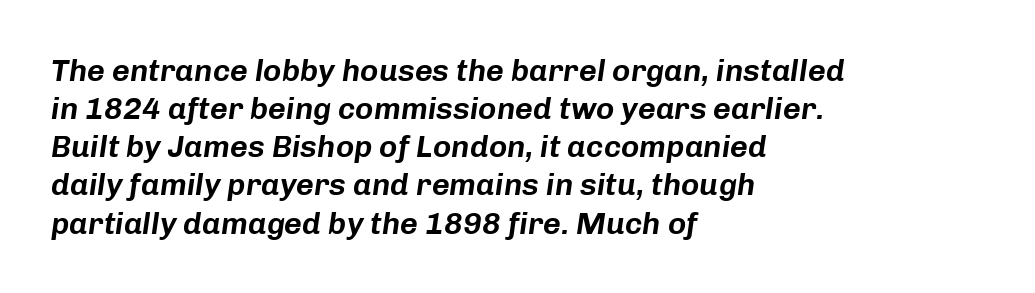
Q: Is the text italic (slanted)? A: Yes, it leans right by about 8 degrees.
Q: Is the text underlined? A: No.
Q: How is the paragraph aligned? A: Left-aligned.
Q: Is the spacing between letters normal or unusually wide? A: Normal.
Q: Width (condensed, normal, or wide)? A: Normal.
Q: Stroke contrast? A: Low.
Q: x-height? A: Medium.
Q: Monospaced? A: No.
